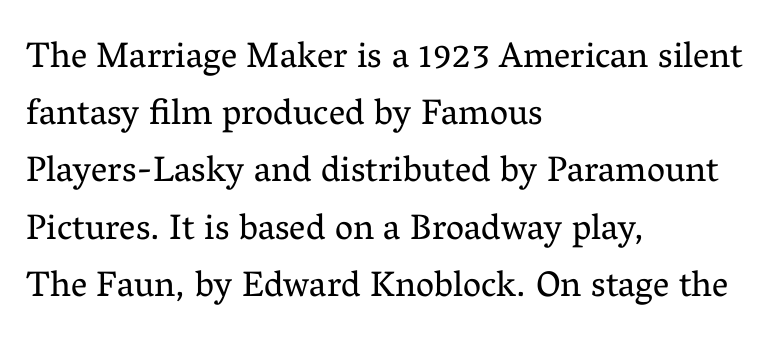
Q: Is the text bold? A: No.
Q: Is the text italic (slanted)? A: No, it is upright.
Q: Is the typeface a serif or a sans-serif typeface? A: Serif.
Q: Is the text underlined? A: No.
Q: How is the paragraph aligned? A: Left-aligned.
Q: Is the spacing between letters normal or unusually wide? A: Normal.
Q: Is the spacing between lines tight, normal or loose? A: Normal.
Q: Width (condensed, normal, or wide)? A: Normal.
Q: Stroke contrast? A: Medium.
Q: x-height? A: Medium.
Q: Monospaced? A: No.
